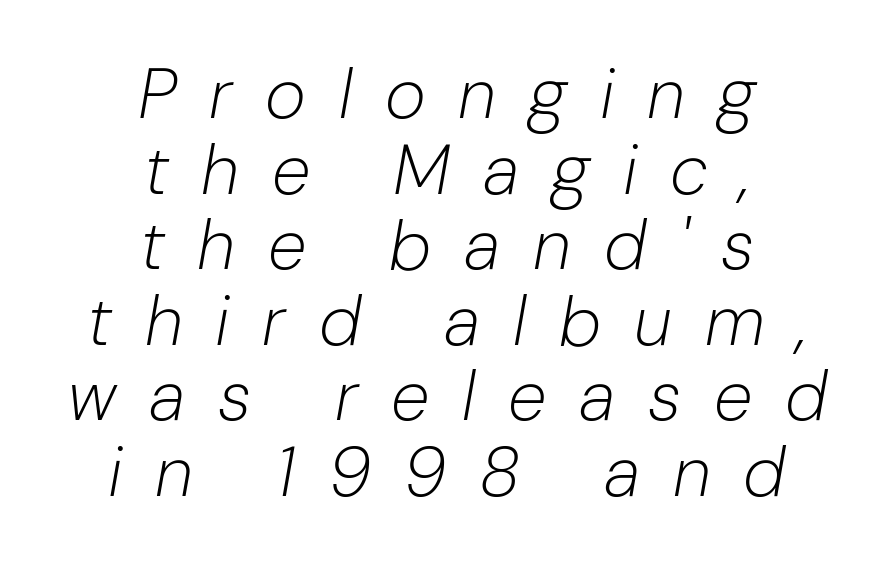
Ink coverage per letter is moderate at most. Every row of glyphs is offset so its center matches the block's center. Caption: expanded tracking, letters set apart. Varying glyph widths throughout — classic text-font behaviour. Leading is clearly below the norm, producing a dense column. Only glyphs here, with clear space below each row.
